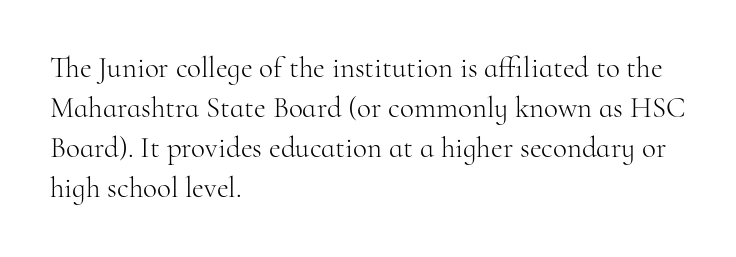
Q: Is the text bold? A: No.
Q: Is the text italic (slanted)? A: No, it is upright.
Q: Is the typeface a serif or a sans-serif typeface? A: Serif.
Q: Is the text underlined? A: No.
Q: How is the paragraph aligned? A: Left-aligned.
Q: Is the spacing between letters normal or unusually wide? A: Normal.
Q: Is the spacing between lines tight, normal or loose? A: Normal.
Q: Width (condensed, normal, or wide)? A: Normal.
Q: Stroke contrast? A: High.
Q: x-height? A: Small.
Q: Monospaced? A: No.
